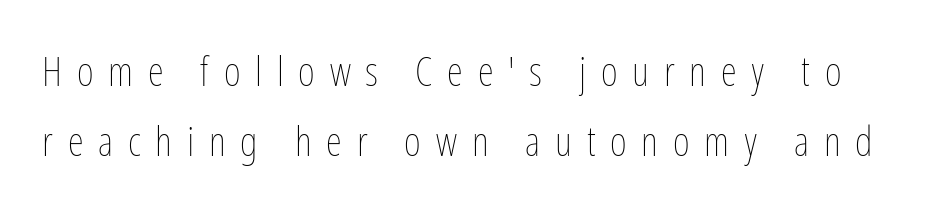
Rendered with straight, roman letterforms. Spacing between characters has been opened up far beyond the box default. The weight tops out at a normal text grade. Baseline-to-baseline distance is the conventional proportion of letter height. These lines are rendered in a variable-pitch font. Decoration check: the copy has no underline.
